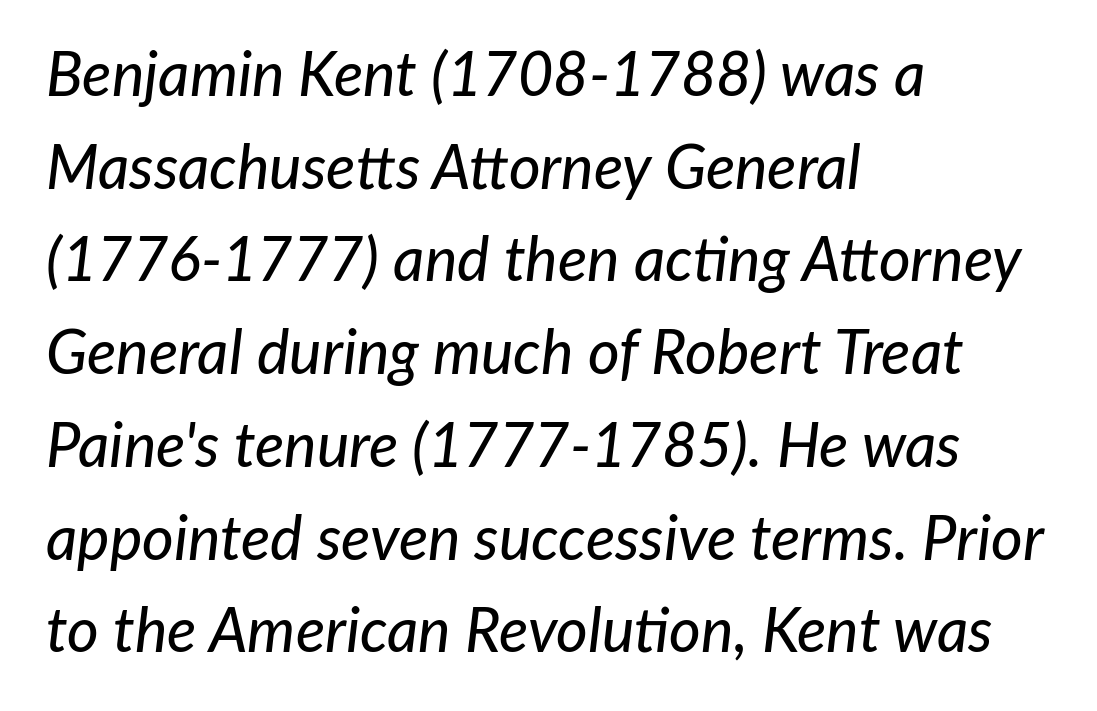
Honestly, the row spacing looks completely unremarkable. Descender tails drop into unmarked territory. Do the characters align in a grid? No, the font is proportional. Style check: oblique. There is no visible air inserted between adjacent glyphs.
